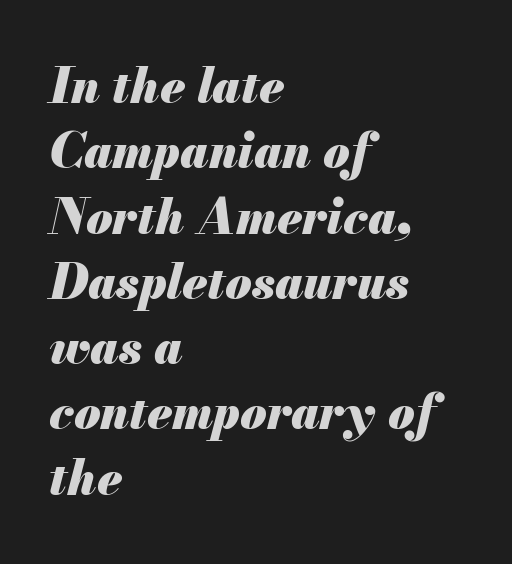
The image shows 48 px heavy type, italic (leaning right); set left-aligned, normal line spacing (1.36x), normal letter spacing, not underlined; medium stroke contrast and a small x-height.
